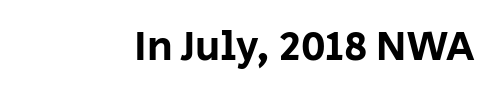
Quick note: underline off. The letters stand straight up with perfectly vertical stems. Tracking value appears to be zero — textbook default spacing. Here the designer chose a conventional face with non-uniform glyph widths.
